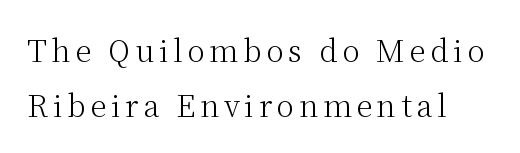
Q: Is the text bold? A: No.
Q: Is the text italic (slanted)? A: No, it is upright.
Q: Is the typeface a serif or a sans-serif typeface? A: Serif.
Q: Is the text underlined? A: No.
Q: How is the paragraph aligned? A: Left-aligned.
Q: Width (condensed, normal, or wide)? A: Normal.
Q: Stroke contrast? A: Medium.
Q: x-height? A: Medium.
Q: Monospaced? A: No.
